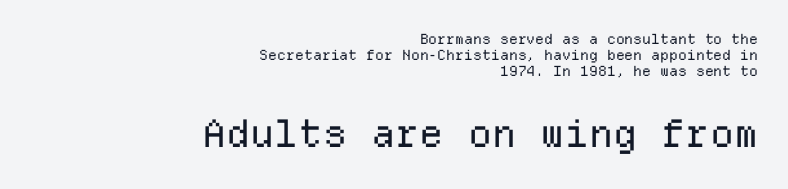
{"serif": "no", "italic": "no", "bold": "no", "weight": "regular", "width": "normal", "stroke_contrast": "low", "x_height": "medium", "monospaced": "yes", "underline": "no", "align": "right", "line_spacing_ratio": 1.16, "letter_spacing": "normal", "letter_spacing_em": 0.0, "larger_block": "second", "size_ratio": 2.71, "glyph_px": 38}
